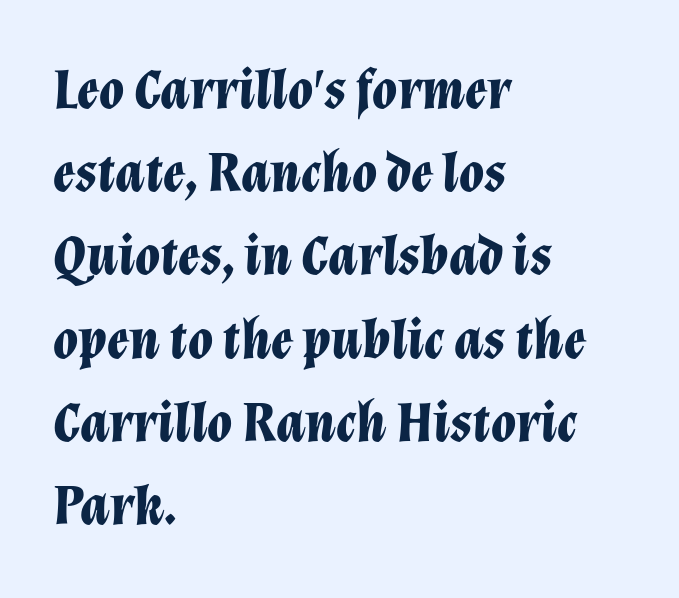
The image shows 57 px bold type, italic (leaning right); set left-aligned, normal line spacing (1.46x), normal letter spacing, not underlined; low stroke contrast and a medium x-height.
